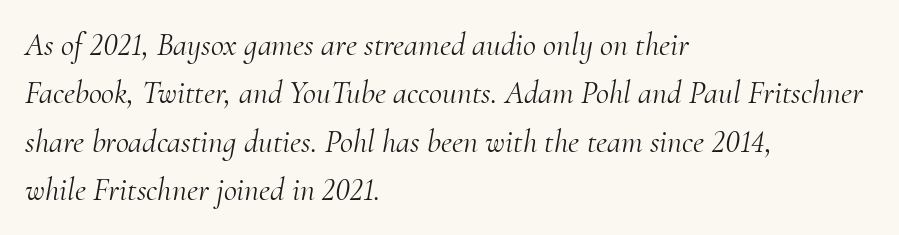
The image shows 32 px light serif type, italic (leaning right); set left-aligned, normal line spacing (1.51x), normal letter spacing, not underlined; medium stroke contrast and a small x-height.
